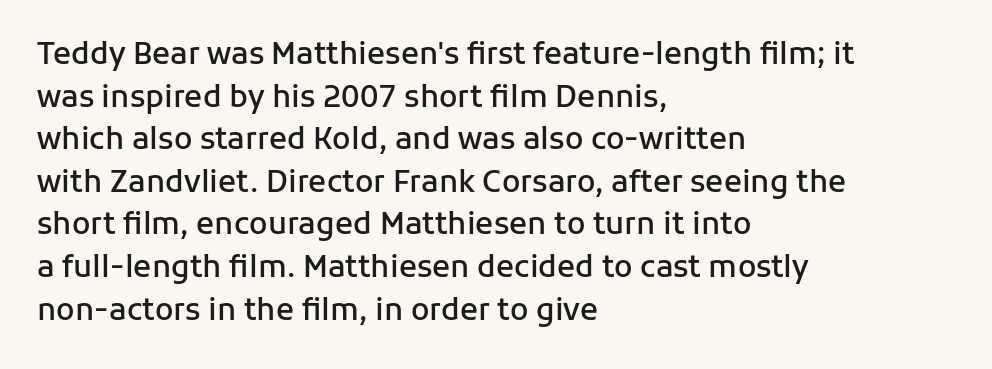
{"serif": "no", "italic": "no", "bold": "semi", "weight": "semibold", "width": "normal", "stroke_contrast": "low", "x_height": "medium", "monospaced": "no", "underline": "no", "align": "left", "line_spacing": "normal", "line_spacing_ratio": 1.42, "letter_spacing": "normal", "letter_spacing_em": 0.0, "glyph_px": 30}
